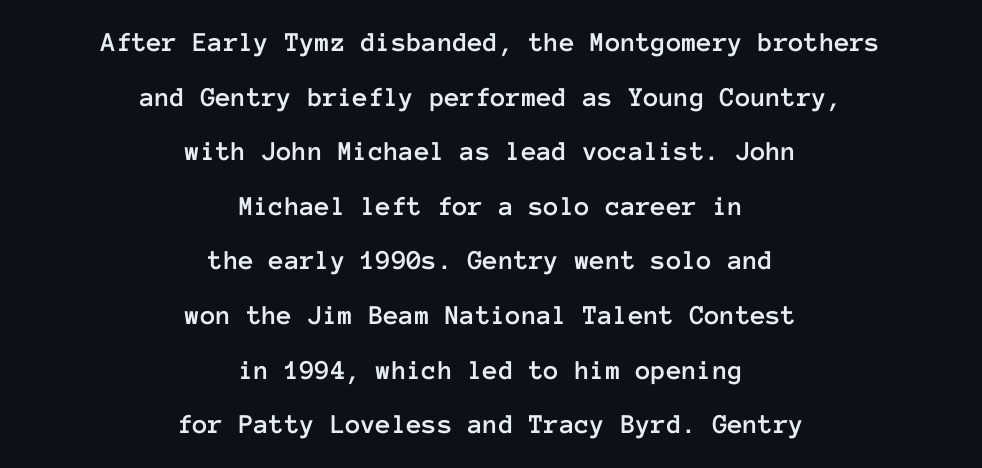
Q: Is the text italic (slanted)? A: No, it is upright.
Q: Is the text underlined? A: No.
Q: How is the paragraph aligned? A: Centered.
Q: Is the spacing between letters normal or unusually wide? A: Normal.
Q: Is the spacing between lines tight, normal or loose? A: Loose.
Q: Width (condensed, normal, or wide)? A: Normal.
Q: Stroke contrast? A: Low.
Q: x-height? A: Medium.
Q: Monospaced? A: Yes.
